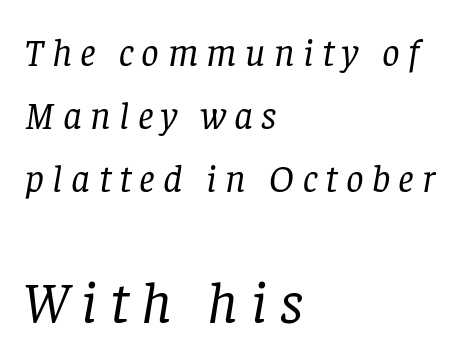
{"serif": "yes", "italic": "yes", "lean": "right", "slant_degrees": 8, "bold": "no", "weight": "regular", "width": "normal", "stroke_contrast": "low", "x_height": "large", "monospaced": "no", "underline": "no", "align": "left", "line_spacing": "normal", "line_spacing_ratio": 1.61, "letter_spacing": "wide", "letter_spacing_em": 0.21, "larger_block": "second", "size_ratio": 1.51, "glyph_px": 59}
